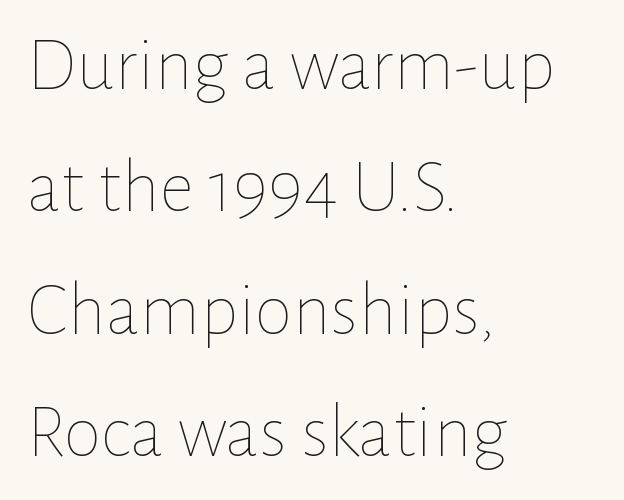
Q: Is the text bold? A: No.
Q: Is the text italic (slanted)? A: No, it is upright.
Q: Is the text underlined? A: No.
Q: How is the paragraph aligned? A: Left-aligned.
Q: Is the spacing between letters normal or unusually wide? A: Normal.
Q: Is the spacing between lines tight, normal or loose? A: Normal.
Q: Width (condensed, normal, or wide)? A: Normal.
Q: Stroke contrast? A: Low.
Q: x-height? A: Medium.
Q: Monospaced? A: No.
